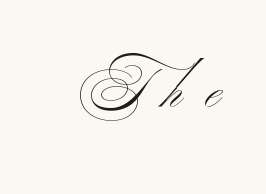
Q: Is the text bold? A: No.
Q: Is the typeface a serif or a sans-serif typeface? A: Sans-serif.
Q: Is the text underlined? A: No.
Q: Is the spacing between letters normal or unusually wide? A: Unusually wide.
Q: Width (condensed, normal, or wide)? A: Wide.
Q: Stroke contrast? A: Medium.
Q: x-height? A: Small.
Q: Monospaced? A: No.
